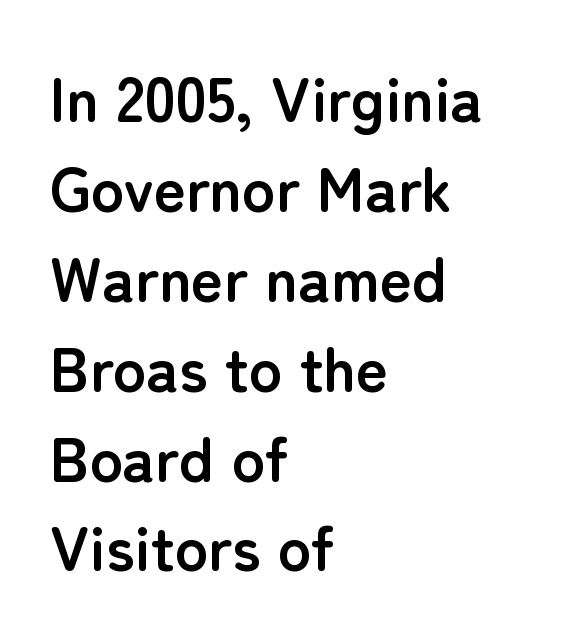
Q: Is the text bold? A: Yes.
Q: Is the text italic (slanted)? A: No, it is upright.
Q: Is the typeface a serif or a sans-serif typeface? A: Sans-serif.
Q: Is the text underlined? A: No.
Q: How is the paragraph aligned? A: Left-aligned.
Q: Is the spacing between letters normal or unusually wide? A: Normal.
Q: Is the spacing between lines tight, normal or loose? A: Normal.
Q: Width (condensed, normal, or wide)? A: Normal.
Q: Stroke contrast? A: Low.
Q: x-height? A: Medium.
Q: Monospaced? A: No.
